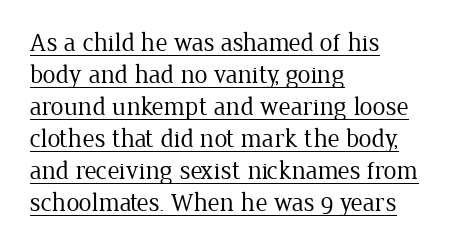
The image shows 26 px text type, upright; set left-aligned, line spacing 1.23x, normal letter spacing, underlined.
